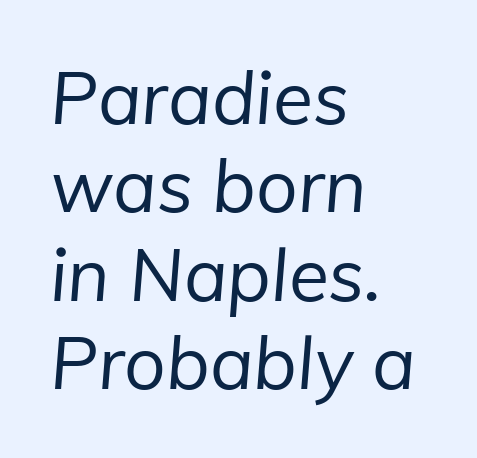
Q: Is the text bold? A: No.
Q: Is the typeface a serif or a sans-serif typeface? A: Sans-serif.
Q: Is the text underlined? A: No.
Q: How is the paragraph aligned? A: Left-aligned.
Q: Is the spacing between letters normal or unusually wide? A: Normal.
Q: Width (condensed, normal, or wide)? A: Normal.
Q: Stroke contrast? A: Low.
Q: x-height? A: Medium.
Q: Monospaced? A: No.
